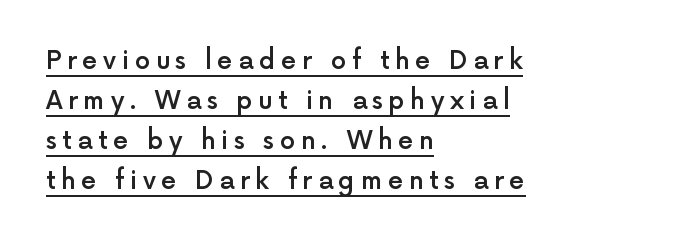
Q: Is the text bold? A: Semi-bold.
Q: Is the text italic (slanted)? A: No, it is upright.
Q: Is the text underlined? A: Yes.
Q: How is the paragraph aligned? A: Left-aligned.
Q: Is the spacing between letters normal or unusually wide? A: Unusually wide.
Q: Is the spacing between lines tight, normal or loose? A: Normal.
